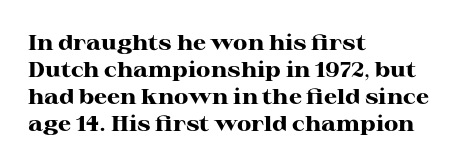
{"italic": "no", "bold": "yes", "underline": "no", "align": "left", "line_spacing": "normal", "line_spacing_ratio": 1.29, "letter_spacing": "normal", "letter_spacing_em": 0.0, "glyph_px": 21}
